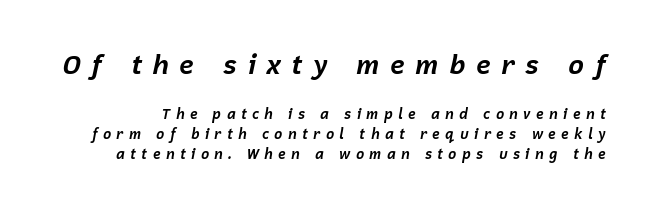
{"italic": "yes", "lean": "right", "slant_degrees": 12, "bold": "yes", "underline": "no", "line_spacing": "normal", "line_spacing_ratio": 1.43, "letter_spacing": "wide", "letter_spacing_em": 0.37, "larger_block": "first", "size_ratio": 1.93, "glyph_px": 27}
